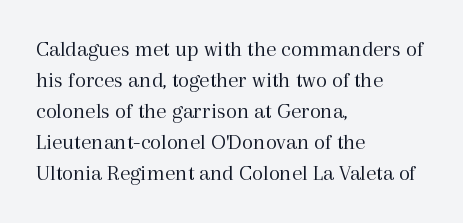
Posture: upright roman. The ragged edge is on the right, which tells us the setting is flush left. Reading down the column, the eye jumps a familiar distance to each next line. The specimen omits any rule beneath the text block's lines. The face looks like a standard text weight, possibly lighter.
